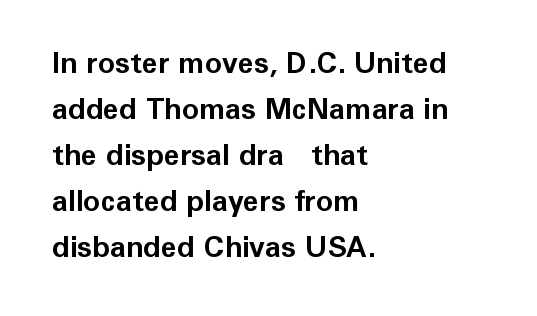
Q: Is the text bold? A: Yes.
Q: Is the text italic (slanted)? A: No, it is upright.
Q: Is the typeface a serif or a sans-serif typeface? A: Sans-serif.
Q: Is the text underlined? A: No.
Q: How is the paragraph aligned? A: Left-aligned.
Q: Is the spacing between letters normal or unusually wide? A: Normal.
Q: Is the spacing between lines tight, normal or loose? A: Normal.
Q: Width (condensed, normal, or wide)? A: Normal.
Q: Stroke contrast? A: Low.
Q: x-height? A: Medium.
Q: Monospaced? A: No.
